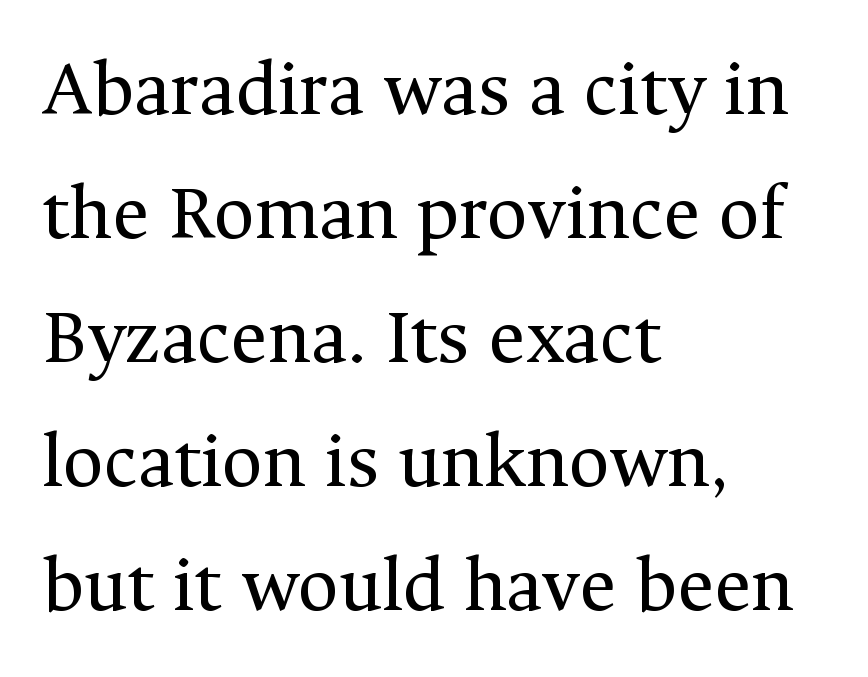
Decoration check: the copy has no underline. Teacher's note: observe the even left margin — that is flush-left alignment. Spacing verdict: proportional, widths tailored to each character. Regular leading.
